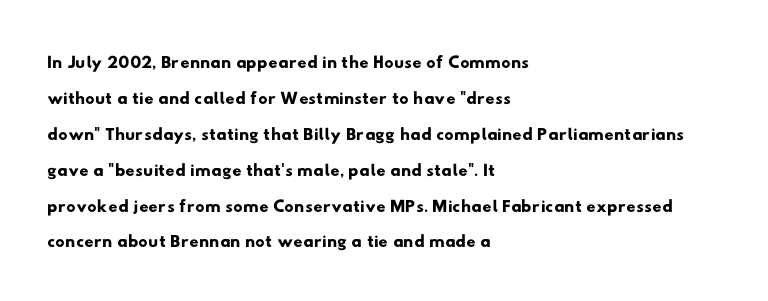
Bare-footed words on every line. Each new line begins a customary step beneath the previous one. Glyph-to-glyph distance matches everyday printed text. These lines are set flush left with a ragged right edge.
